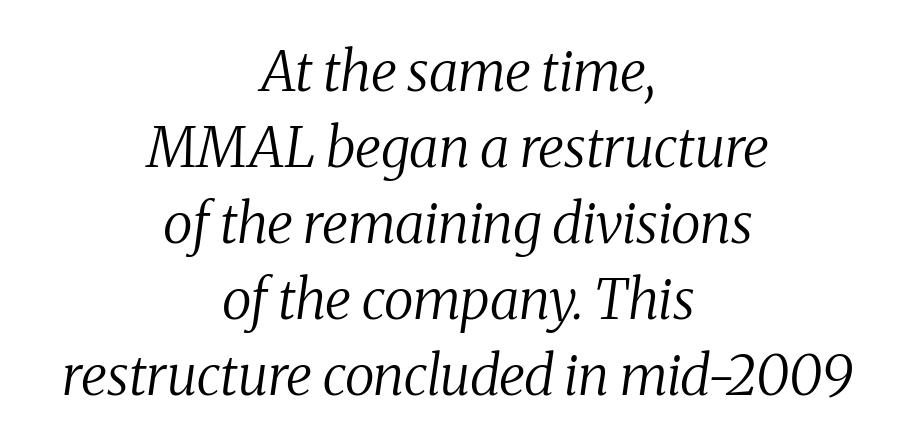
{"serif": "yes", "italic": "yes", "lean": "right", "slant_degrees": 8, "bold": "no", "weight": "regular", "width": "normal", "stroke_contrast": "medium", "x_height": "medium", "monospaced": "no", "underline": "no", "align": "center", "line_spacing": "normal", "line_spacing_ratio": 1.38, "letter_spacing": "normal", "letter_spacing_em": 0.0, "glyph_px": 55}
